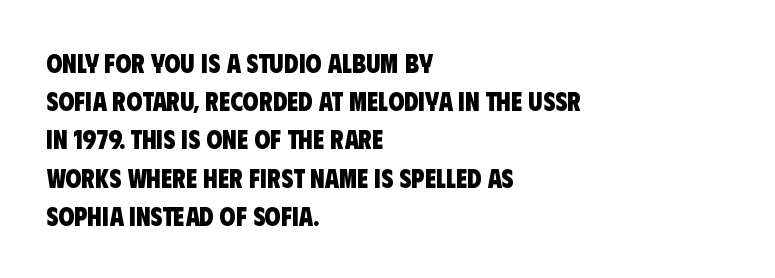
The image shows 26 px bold type; set left-aligned, normal line spacing (1.47x), normal letter spacing, not underlined.
